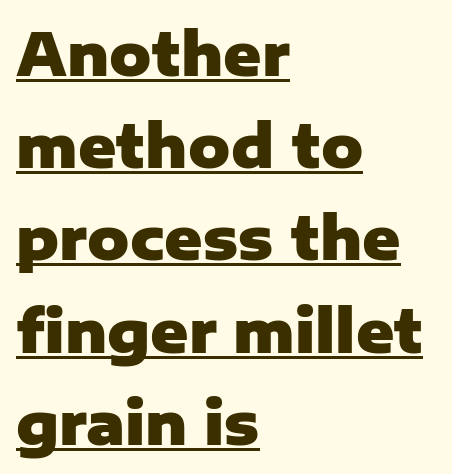
These lines were composed using upright roman letters. A baseline rule has been typeset under these characters. The rendering shows plain stroke endings on the letterforms — a sans-serif design. Short and long lines alike share a common starting point at left. The letters are bold, with thick, heavy strokes. Here the designer chose a conventional face with non-uniform glyph widths.
